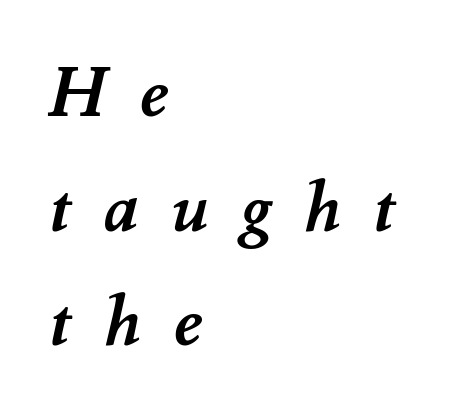
The image shows 69 px semibold type; set left-aligned, normal line spacing (1.66x), unusually wide letter spacing (+0.46 em), not underlined; medium stroke contrast and a small x-height.
